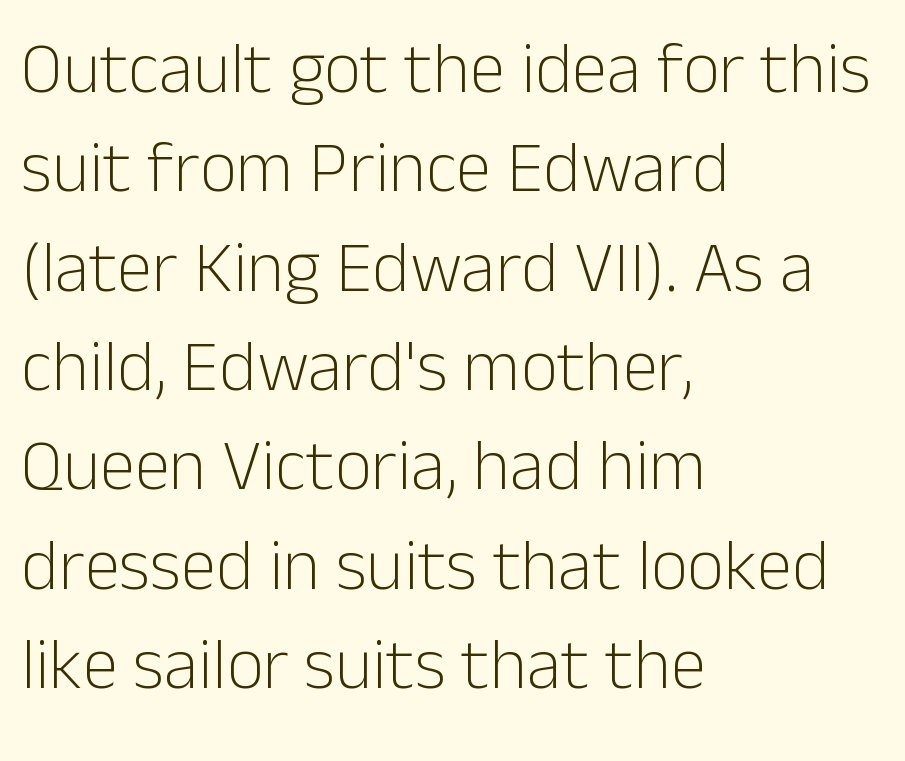
Q: Is the text bold? A: No.
Q: Is the text italic (slanted)? A: No, it is upright.
Q: Is the typeface a serif or a sans-serif typeface? A: Sans-serif.
Q: Is the text underlined? A: No.
Q: How is the paragraph aligned? A: Left-aligned.
Q: Is the spacing between letters normal or unusually wide? A: Normal.
Q: Is the spacing between lines tight, normal or loose? A: Normal.
Q: Width (condensed, normal, or wide)? A: Normal.
Q: Stroke contrast? A: Low.
Q: x-height? A: Medium.
Q: Monospaced? A: No.
